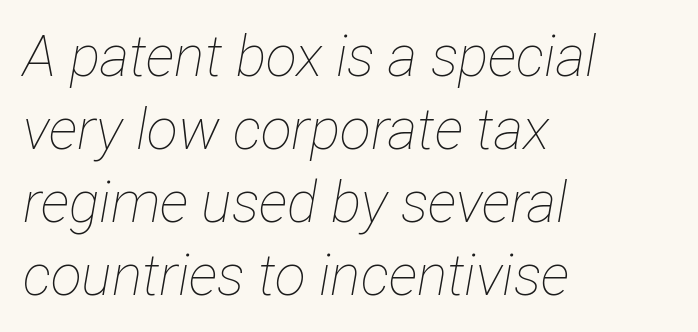
The image shows 57 px thin, condensed type, italic (leaning right); set left-aligned, normal line spacing (1.28x), normal letter spacing, not underlined; low stroke contrast and a medium x-height.
